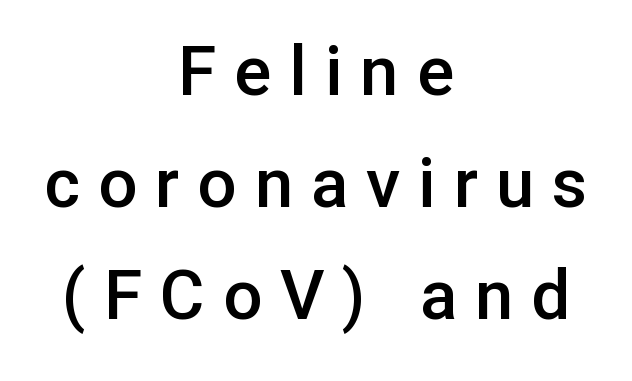
The image shows 69 px semibold sans-serif type, upright; set centered, normal line spacing (1.62x), unusually wide letter spacing (+0.26 em), not underlined; low stroke contrast and a medium x-height.
